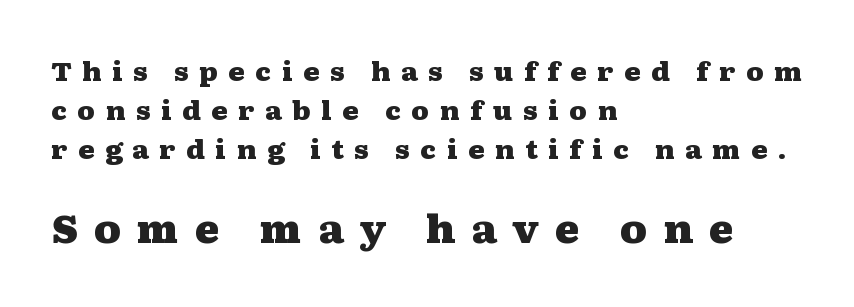
Q: Is the text bold? A: Yes.
Q: Is the text italic (slanted)? A: No, it is upright.
Q: Is the typeface a serif or a sans-serif typeface? A: Serif.
Q: Is the text underlined? A: No.
Q: How is the paragraph aligned? A: Left-aligned.
Q: Is the spacing between letters normal or unusually wide? A: Unusually wide.
Q: Is the spacing between lines tight, normal or loose? A: Normal.
Q: Which block of text is set in a larger size, the first (top) or the second (bottom)? A: The second (bottom) one.
Q: Width (condensed, normal, or wide)? A: Wide.
Q: Stroke contrast? A: Medium.
Q: x-height? A: Medium.
Q: Monospaced? A: No.
